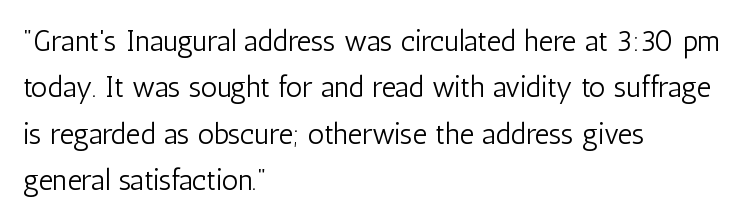
The image shows 29 px light, condensed sans-serif type, upright; set left-aligned, normal line spacing (1.6x), normal letter spacing, not underlined; low stroke contrast and a medium x-height.
